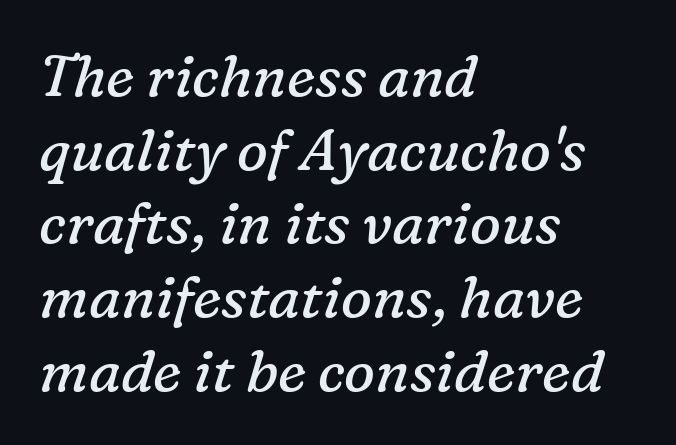
{"serif": "yes", "italic": "yes", "lean": "right", "slant_degrees": 16, "bold": "no", "weight": "regular", "width": "normal", "stroke_contrast": "low", "x_height": "medium", "monospaced": "no", "underline": "no", "align": "left", "line_spacing": "normal", "line_spacing_ratio": 1.27, "letter_spacing": "normal", "letter_spacing_em": 0.0, "glyph_px": 58}
